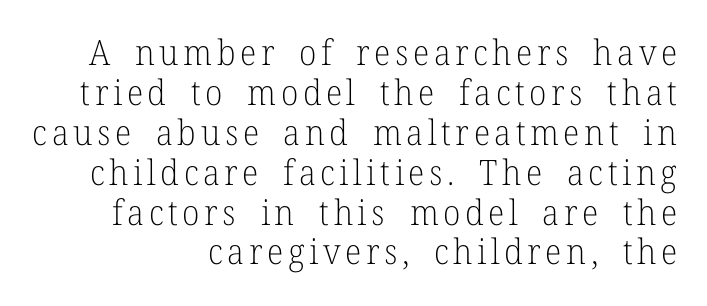
Stems and bowls with no extra thickness — not bold. Notice how the passage keeps a crisp vertical edge on the right only. Is this a fixed-width face? No — the glyphs have proportional, varying widths. A bare baseline throughout the passage.
